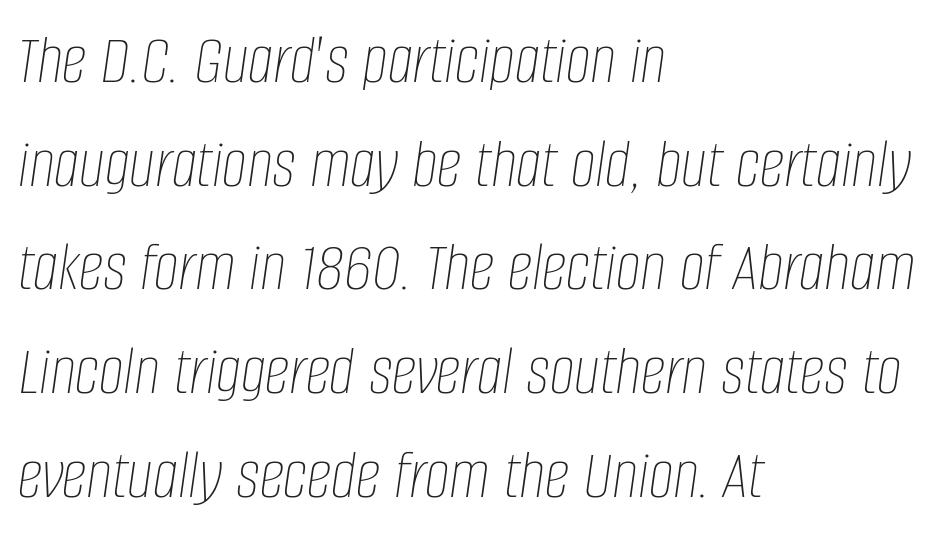
{"italic": "yes", "lean": "right", "slant_degrees": 8, "bold": "no", "weight": "thin", "width": "condensed", "stroke_contrast": "low", "x_height": "large", "monospaced": "no", "underline": "no", "align": "left", "line_spacing": "normal", "line_spacing_ratio": 1.46, "letter_spacing": "normal", "letter_spacing_em": 0.0, "glyph_px": 71}
